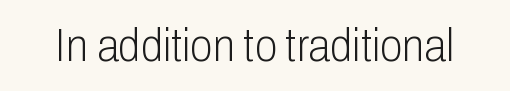
{"serif": "no", "italic": "no", "bold": "no", "weight": "light", "width": "condensed", "stroke_contrast": "low", "x_height": "medium", "monospaced": "no", "underline": "no", "letter_spacing": "normal", "letter_spacing_em": 0.0, "glyph_px": 46}
